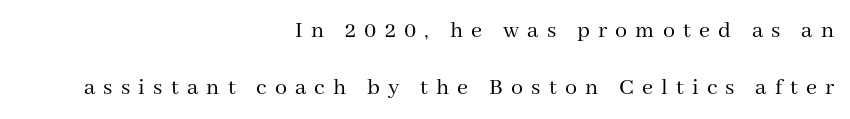
A typesetter would mark this as roman, not italic. Does the leading feel generous? Absolutely, it's lavish. Glyph-to-glyph distance is far greater than everyday printed text. Heaviness? Minimal to ordinary, like unemphasized prose. Glance below the letters and you will spot only blank space.
